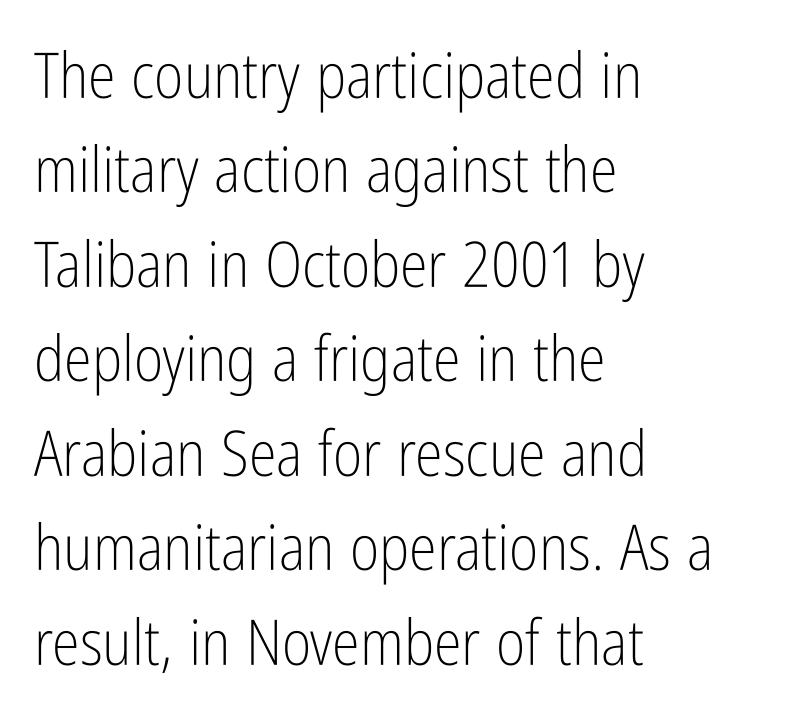
{"serif": "no", "italic": "no", "bold": "no", "weight": "light", "width": "condensed", "stroke_contrast": "low", "x_height": "medium", "monospaced": "no", "underline": "no", "align": "left", "line_spacing": "normal", "line_spacing_ratio": 1.5, "letter_spacing": "normal", "letter_spacing_em": 0.0, "glyph_px": 63}
